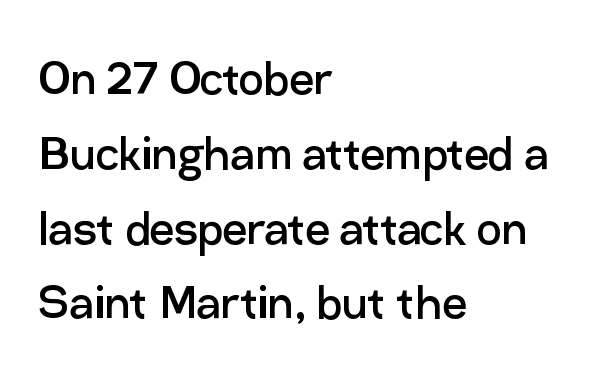
Each letter keeps its own natural width here, so spacing adapts to shape. Descender tails drop into unmarked territory. The paragraph shown leans on its left margin. On a weight scale, this lands at 450 or below.
